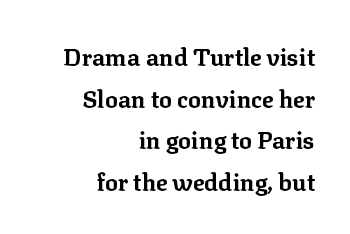
Descender tails drop into unmarked territory. Typesetter's note: full bold, strokes at maximum text heaviness. The specimen reads as upright at a glance. One-word summary of the alignment: right. Is the letter spacing exaggerated? No — it looks like the ordinary default.
